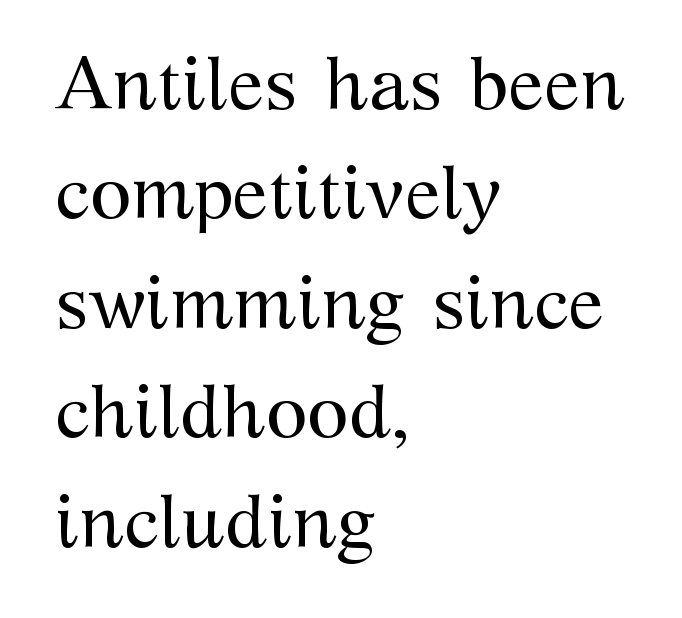
Q: Is the text bold? A: No.
Q: Is the text italic (slanted)? A: No, it is upright.
Q: Is the typeface a serif or a sans-serif typeface? A: Serif.
Q: Is the text underlined? A: No.
Q: How is the paragraph aligned? A: Left-aligned.
Q: Is the spacing between letters normal or unusually wide? A: Normal.
Q: Is the spacing between lines tight, normal or loose? A: Normal.
Q: Width (condensed, normal, or wide)? A: Normal.
Q: Stroke contrast? A: Medium.
Q: x-height? A: Medium.
Q: Monospaced? A: No.
